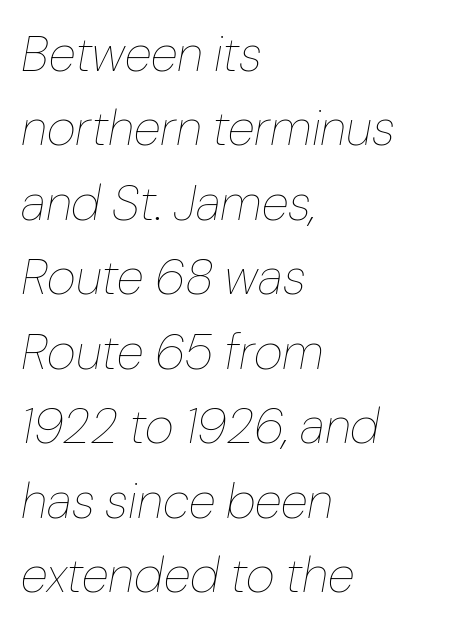
{"italic": "yes", "lean": "right", "slant_degrees": 10, "bold": "no", "weight": "thin", "width": "normal", "stroke_contrast": "low", "x_height": "medium", "monospaced": "no", "underline": "no", "align": "left", "line_spacing": "normal", "line_spacing_ratio": 1.49, "letter_spacing": "normal", "letter_spacing_em": 0.0, "glyph_px": 50}
